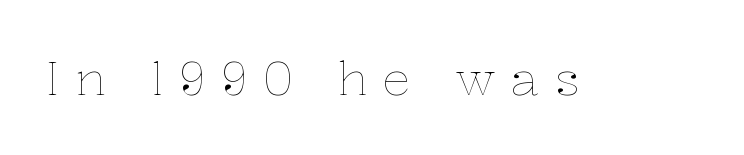
Q: Is the text bold? A: No.
Q: Is the text italic (slanted)? A: No, it is upright.
Q: Is the text underlined? A: No.
Q: Is the spacing between letters normal or unusually wide? A: Unusually wide.
Q: Width (condensed, normal, or wide)? A: Normal.
Q: Stroke contrast? A: Low.
Q: x-height? A: Medium.
Q: Monospaced? A: No.
